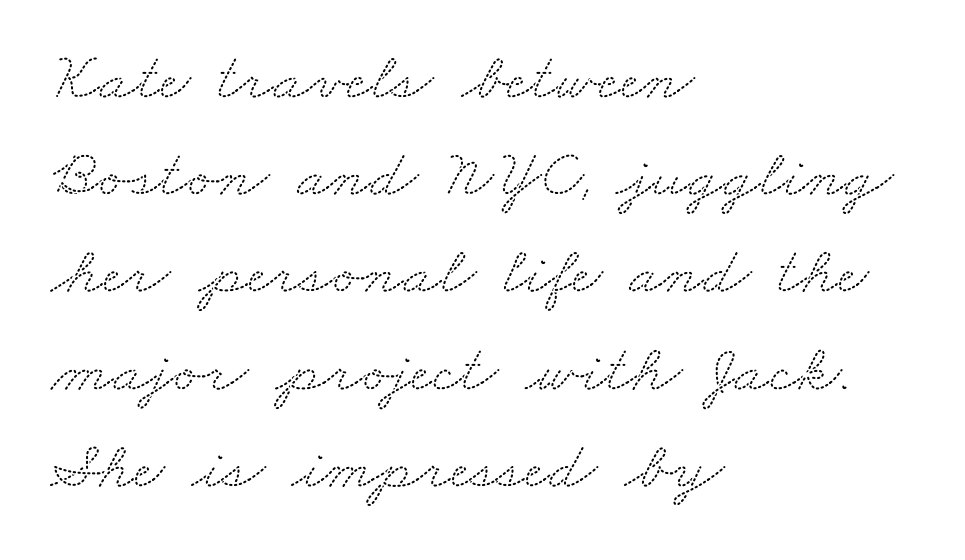
{"serif": "yes", "width": "wide", "stroke_contrast": "medium", "x_height": "small", "monospaced": "no", "underline": "no", "align": "left", "line_spacing": "normal", "line_spacing_ratio": 1.43, "letter_spacing": "normal", "letter_spacing_em": 0.0, "glyph_px": 68}
